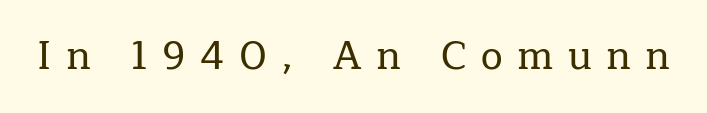
The image shows 39 px serif type, upright; set unusually wide letter spacing (+0.37 em), not underlined; low stroke contrast and a medium x-height.
